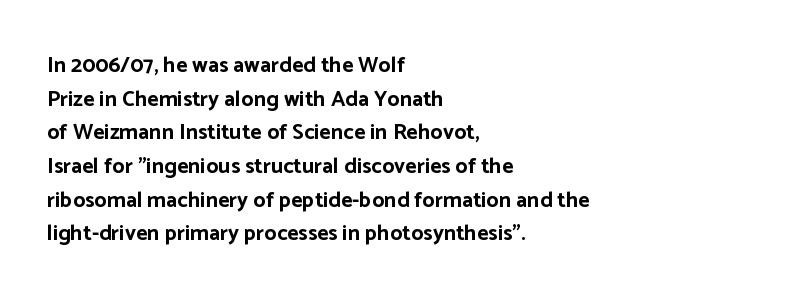
This sample is left-justified, so line endings fall wherever the words run out. Ascenders rise straight up at ninety degrees. Notice how descenders clear the ascenders below comfortably — that's standard leading. Is the type bold? Yes — the strokes are clearly thick and heavy.
